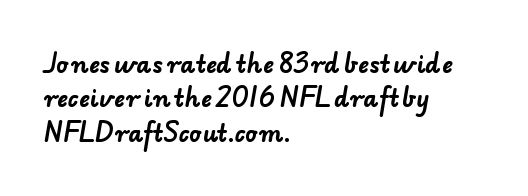
Spacing between characters is what you'd get straight out of the box. This sample is left-justified, so line endings fall wherever the words run out. Honestly, there is no underline to notice here at all. This is heavy type, rendered in bold. Line spacing here is normal.
